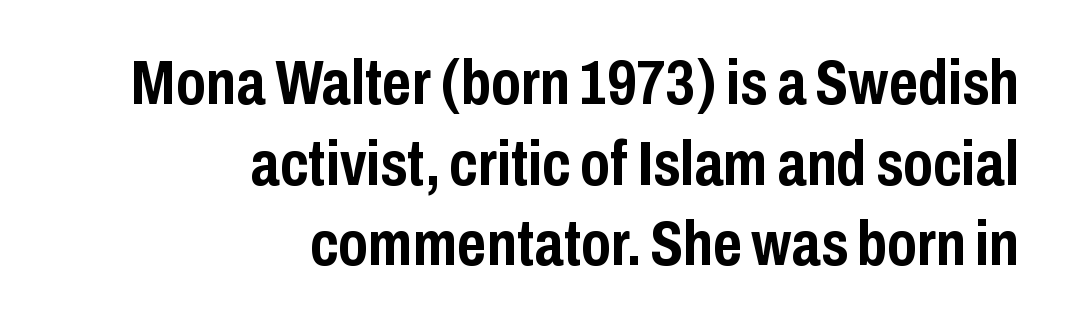
The image shows 63 px semibold, condensed sans-serif type, upright; set right-aligned, normal line spacing (1.28x), normal letter spacing, not underlined; low stroke contrast and a medium x-height.
